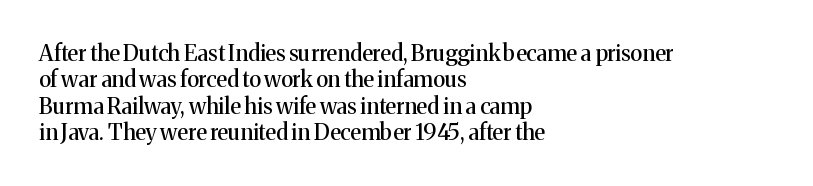
{"italic": "no", "underline": "no", "align": "left", "line_spacing_ratio": 1.2, "letter_spacing": "normal", "letter_spacing_em": 0.0, "glyph_px": 22}
